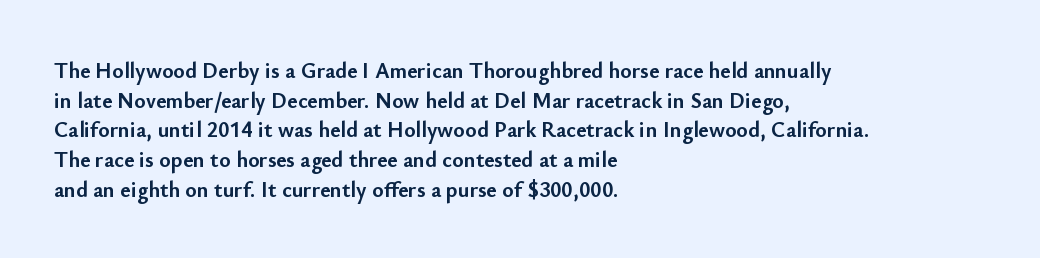
{"italic": "no", "bold": "yes", "underline": "no", "align": "left", "line_spacing": "normal", "line_spacing_ratio": 1.35, "letter_spacing": "normal", "letter_spacing_em": 0.0, "glyph_px": 22}
